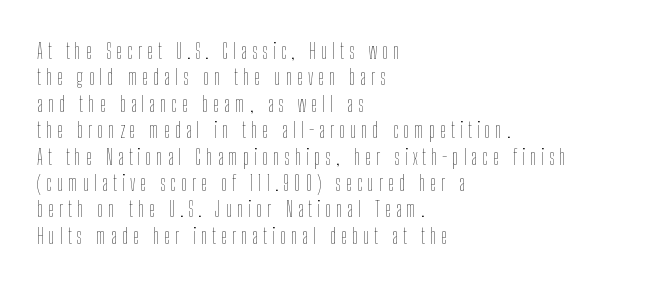
{"italic": "no", "bold": "no", "underline": "no", "align": "left", "line_spacing_ratio": 1.2, "letter_spacing": "wide", "letter_spacing_em": 0.22, "glyph_px": 22}
